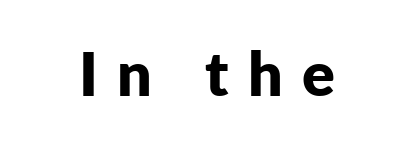
The lettering stays uniformly vertical, giving the passage a roman look. I'd call this a sans setting — the letters go barefoot. Proportional: the letters do not fall into vertical columns. Heft: maximum for text — a bold. The specimen omits any rule beneath the text block's lines. There is plenty of visible air inserted between adjacent glyphs.
